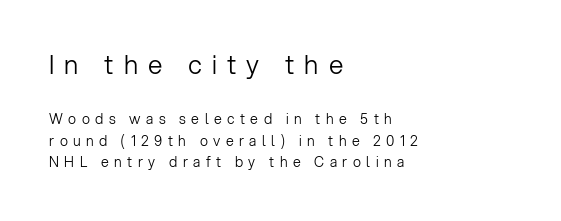
Q: Is the text bold? A: No.
Q: Is the text italic (slanted)? A: No, it is upright.
Q: Is the text underlined? A: No.
Q: How is the paragraph aligned? A: Left-aligned.
Q: Is the spacing between letters normal or unusually wide? A: Unusually wide.
Q: Is the spacing between lines tight, normal or loose? A: Normal.
Q: Which block of text is set in a larger size, the first (top) or the second (bottom)? A: The first (top) one.
